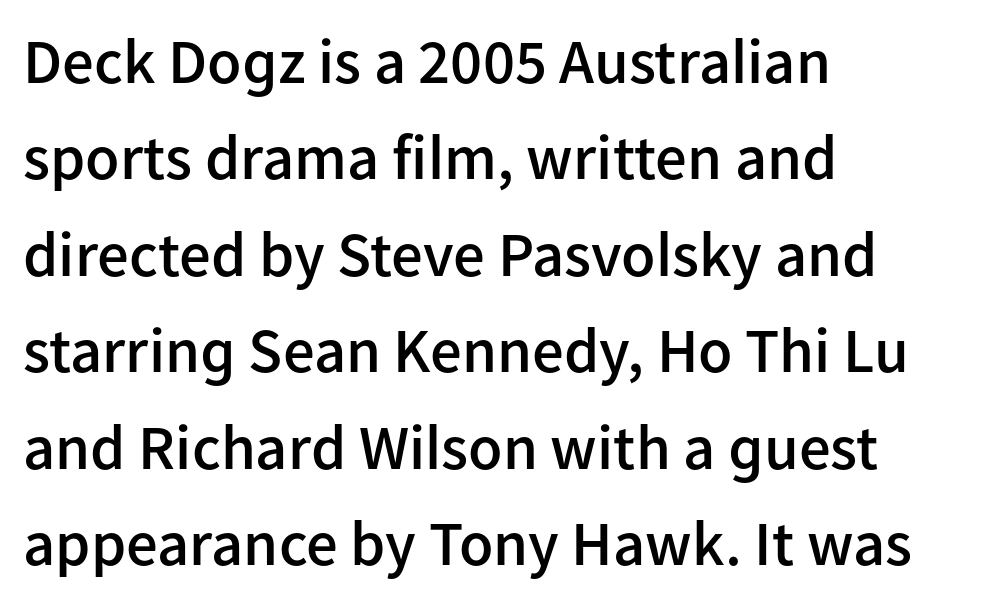
{"serif": "no", "italic": "no", "bold": "semi", "weight": "semibold", "width": "normal", "stroke_contrast": "low", "x_height": "medium", "monospaced": "no", "underline": "no", "align": "left", "line_spacing": "normal", "line_spacing_ratio": 1.53, "letter_spacing": "normal", "letter_spacing_em": 0.0, "glyph_px": 63}
